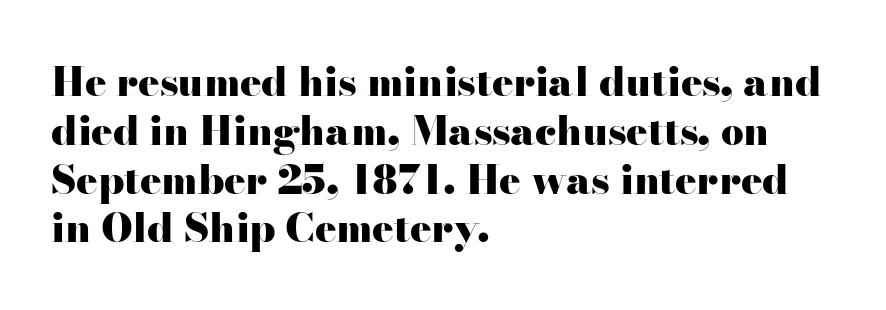
Q: Is the text bold? A: Yes.
Q: Is the text italic (slanted)? A: No, it is upright.
Q: Is the typeface a serif or a sans-serif typeface? A: Serif.
Q: Is the text underlined? A: No.
Q: How is the paragraph aligned? A: Left-aligned.
Q: Is the spacing between letters normal or unusually wide? A: Normal.
Q: Width (condensed, normal, or wide)? A: Wide.
Q: Stroke contrast? A: High.
Q: x-height? A: Small.
Q: Monospaced? A: No.
